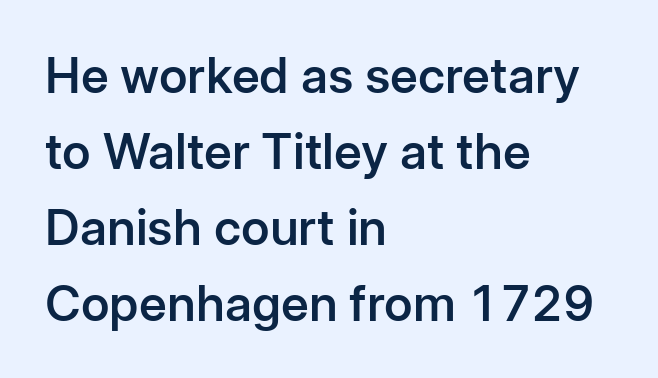
The face used here is proportionally spaced, like ordinary book or web type. Reading down the block, your eye returns to a fixed left position each line. Reading down the column, the eye jumps a familiar distance to each next line. Decoration check: the copy has no underline.
